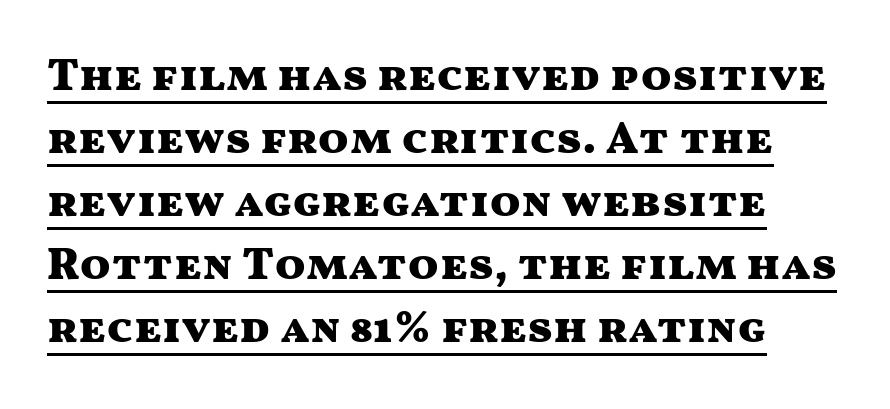
The image shows 45 px heavy, wide sans-serif type, upright; set normal line spacing (1.4x), normal letter spacing, underlined; medium stroke contrast and a medium x-height.
